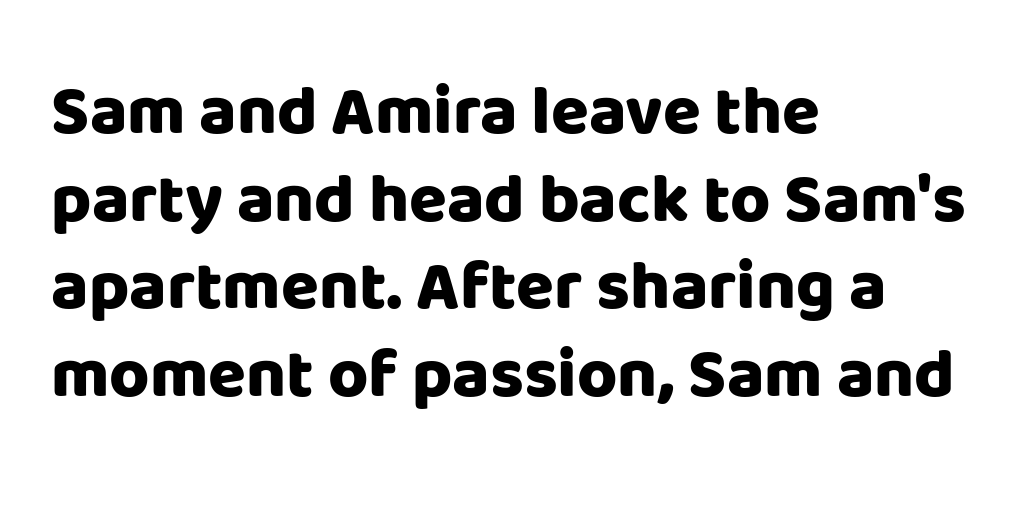
The strokes are fattened all the way to bold. Words appear dense and cohesive because spacing is normal. Note: no serifs on the glyphs. Each line starts at the same left margin while the right side varies. Evenly set lines give the paragraph a standard silhouette. Italic? Not at all — the glyphs are vertical.
